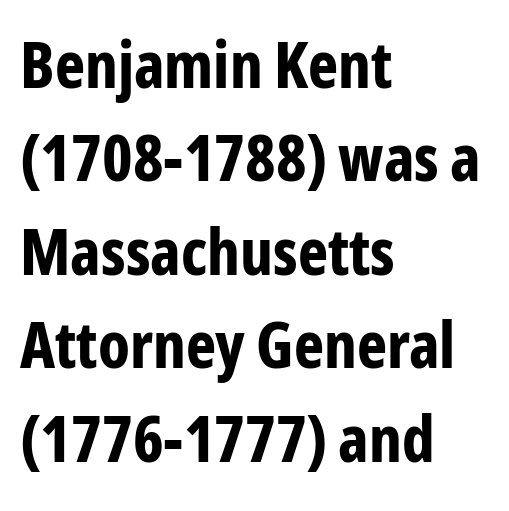
Notice how thick the strokes are: this is what a full bold looks like. This sample uses a sans-serif face. Typeset ragged right — the left edge is the straight one. Do the letters lean? They stand straight. Lines of text with bare space underneath. Do the characters align in a grid? No, the font is proportional.
